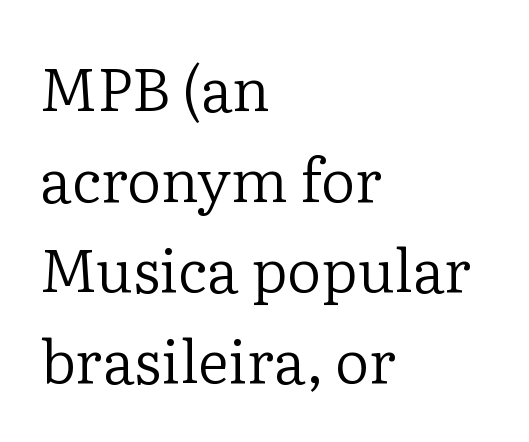
Vertical strokes here are truly vertical. What stands out about the letter spacing? Nothing — it is the standard amount. All the whitespace from short lines collects on the right. Descenders hang freely into open space.
